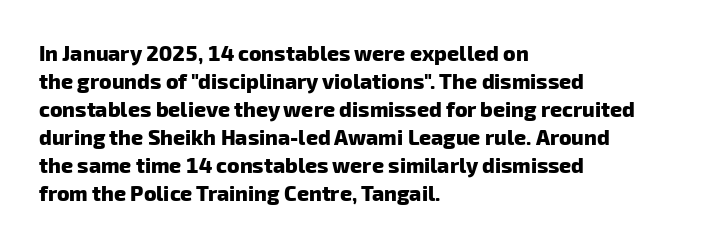
Short and long lines alike share a common starting point at left. Every letter is thick-stroked: bold, no question. Interline gaps are of average width in this sample. Quick note: underline off.
